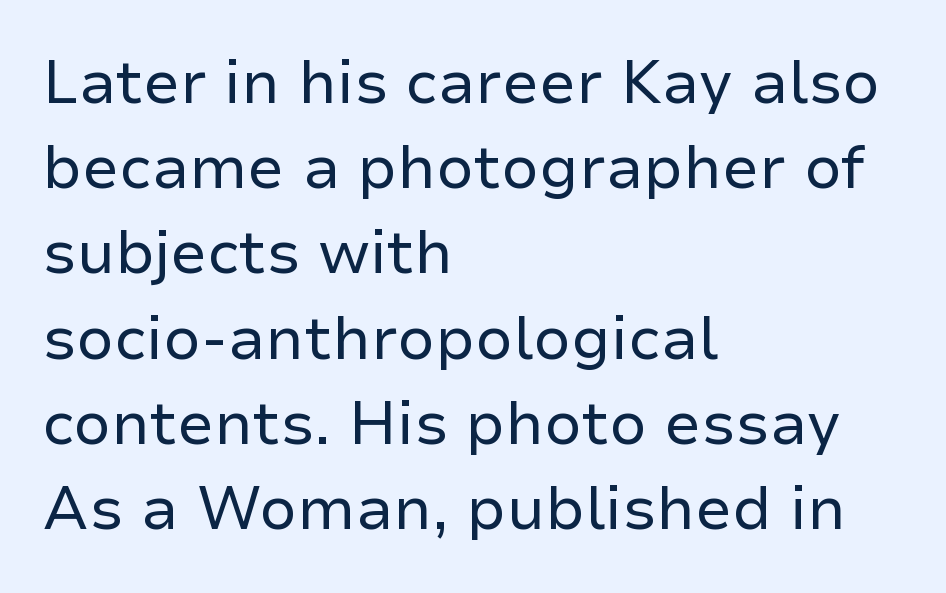
{"serif": "no", "italic": "no", "bold": "no", "weight": "regular", "width": "normal", "stroke_contrast": "low", "x_height": "medium", "monospaced": "no", "underline": "no", "align": "left", "line_spacing": "normal", "line_spacing_ratio": 1.42, "letter_spacing": "normal", "letter_spacing_em": 0.0, "glyph_px": 60}
